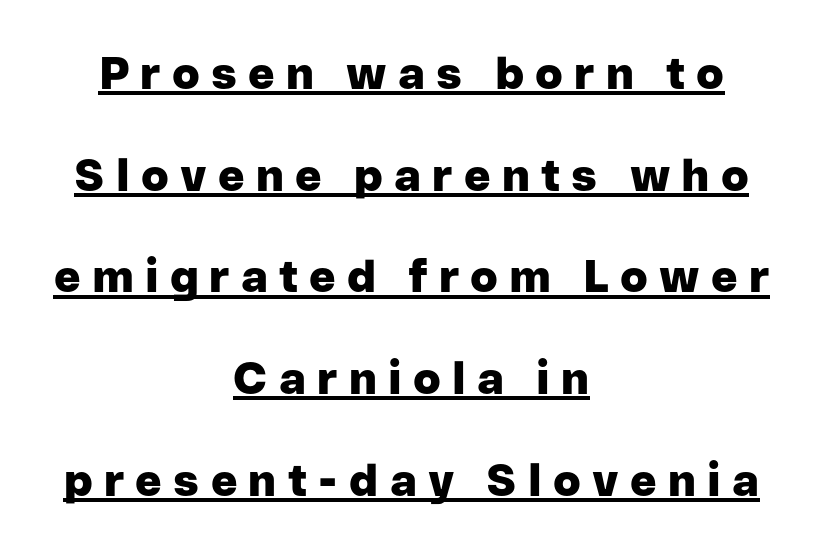
{"serif": "no", "italic": "no", "bold": "yes", "weight": "heavy", "width": "normal", "stroke_contrast": "low", "x_height": "medium", "monospaced": "no", "underline": "yes", "align": "center", "line_spacing": "loose", "line_spacing_ratio": 2.26, "letter_spacing": "wide", "letter_spacing_em": 0.25, "glyph_px": 45}
